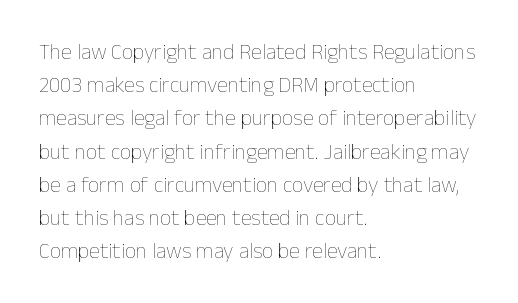
The image shows 22 px text type, upright; set left-aligned, normal line spacing (1.51x), normal letter spacing, not underlined.
